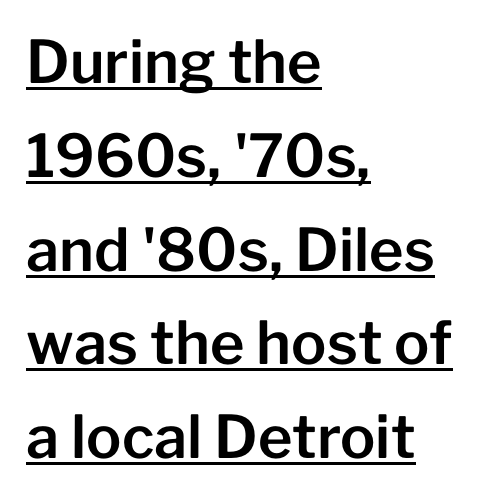
A normal amount of white space separates one row of letters from the next. Examine the stroke ends and you'll find no serifs. Does a line run under the words? Yes, clearly. Is the letter spacing exaggerated? No — it looks like the ordinary default. Proportional: the letters do not fall into vertical columns.
